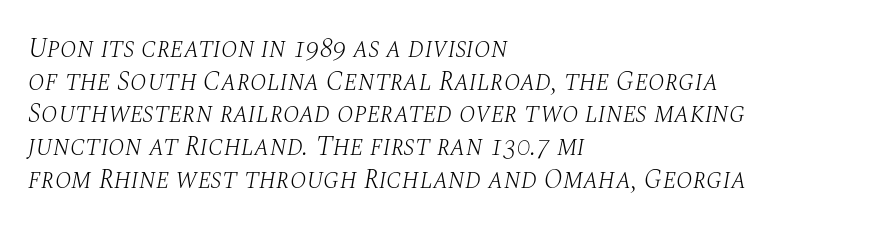
Designer's note — italics engaged. A typesetter would call this zero additional tracking. The passage shown is not bold in any degree. These lines stack with their left ends in a neat column. Clear beneath every line of the passage.
